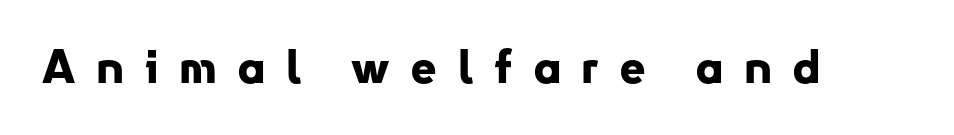
The image shows 47 px bold sans-serif type, upright; set unusually wide letter spacing (+0.42 em), not underlined; low stroke contrast and a small x-height.
